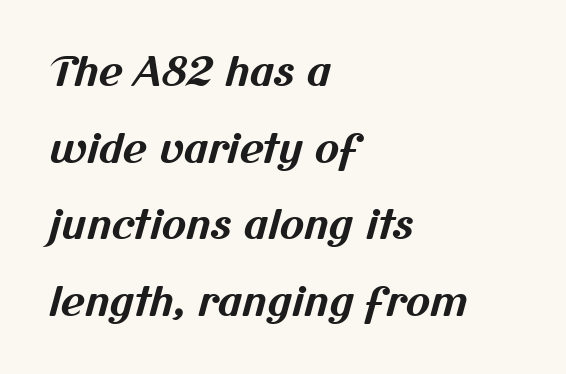
A typesetter would call this zero additional tracking. You can tell from the bare stems that sans-serif type was used. Summary of weight: heavy, a full bold. Glance below the letters and you will spot only blank space. Does the copy run flush right? No — it runs flush left. The rendering uses natural spacing where letterforms have individual widths.
